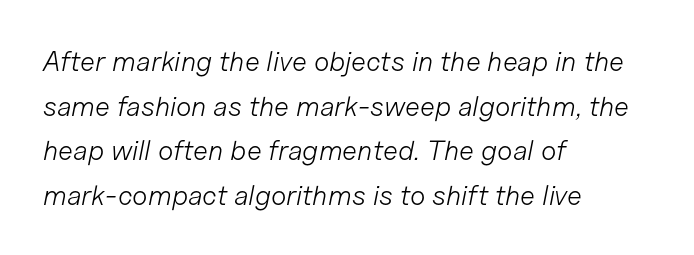
Here the designer chose a conventional face with non-uniform glyph widths. One-word summary of the alignment: left. Compared with typical paragraphs, the rows here are spaced about the same. Weight: in the light-to-regular range. Every character sits at an angle, as italics do.
